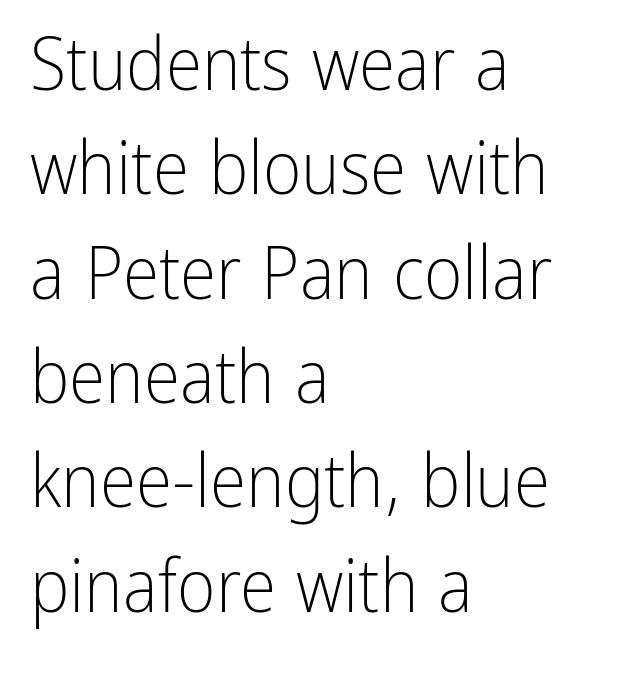
Q: Is the text bold? A: No.
Q: Is the text italic (slanted)? A: No, it is upright.
Q: Is the typeface a serif or a sans-serif typeface? A: Sans-serif.
Q: Is the text underlined? A: No.
Q: How is the paragraph aligned? A: Left-aligned.
Q: Is the spacing between letters normal or unusually wide? A: Normal.
Q: Is the spacing between lines tight, normal or loose? A: Normal.
Q: Width (condensed, normal, or wide)? A: Condensed.
Q: Stroke contrast? A: Low.
Q: x-height? A: Medium.
Q: Monospaced? A: No.
